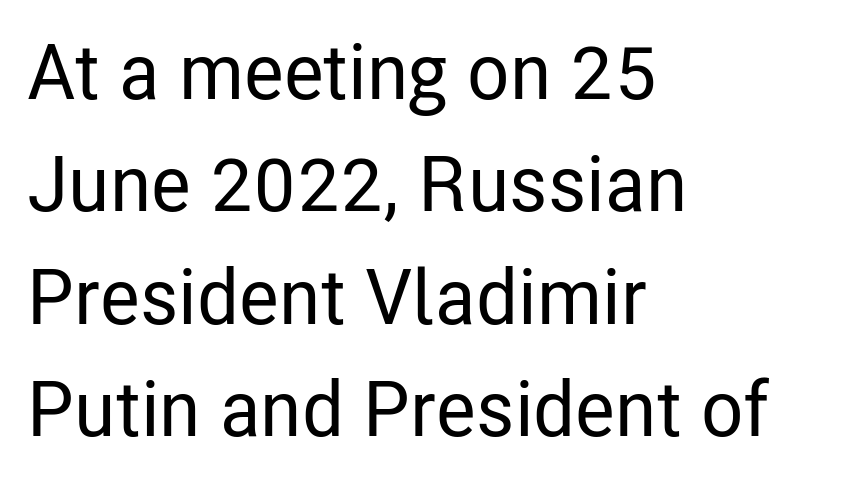
Regarding leading, the lines here are spaced in the standard way. Visually the block forms a straight wall on the left and a jagged coastline on the right. Lines of text with bare space underneath. How are the letters spaced? Ordinarily, with no added tracking. Posture: straight, roman, zero tilt.
